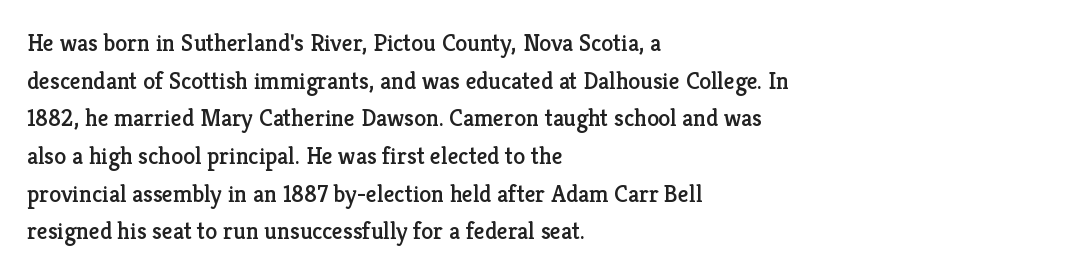
Students, observe: this is what conventionally led text looks like. When letters stand straight like this, we call the style roman or upright. Horizontally, the lines are justified to the leading edge only. The type is set solid horizontally, with unmodified tracking. The baseline area is clear.
